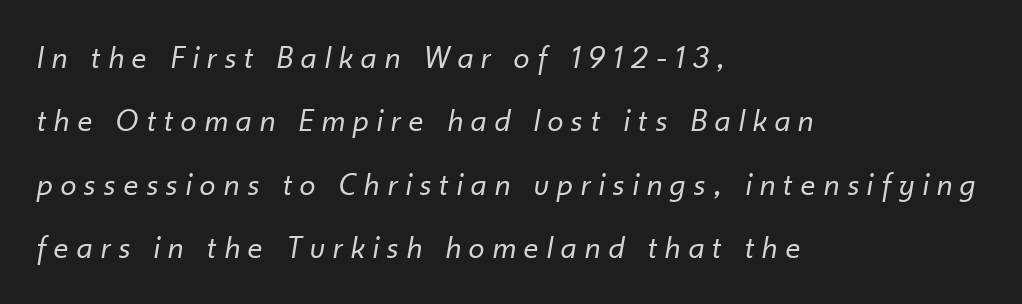
The image shows 32 px regular-weight type, italic (leaning right); set left-aligned, loose line spacing (1.98x), unusually wide letter spacing (+0.27 em), not underlined; low stroke contrast and a small x-height.
